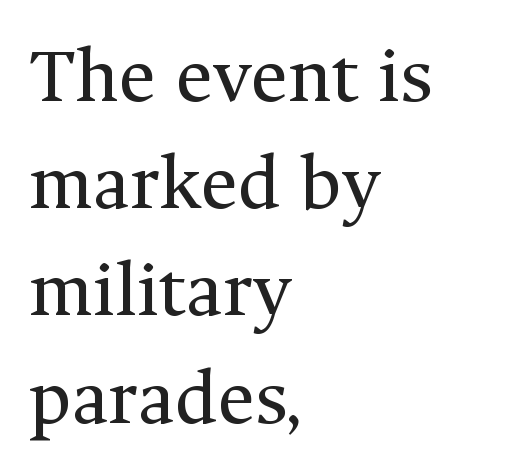
The image shows 80 px regular-weight serif type, upright; set left-aligned, normal line spacing (1.34x), normal letter spacing, not underlined; medium stroke contrast and a medium x-height.
